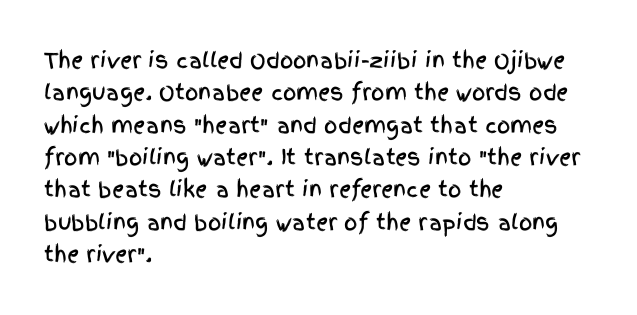
Glyph-to-glyph distance matches everyday printed text. Upright lettering throughout. Notice how descenders clear the ascenders below comfortably — that's standard leading. The strip under each line holds only bare page. Layout note: lines flush left.
